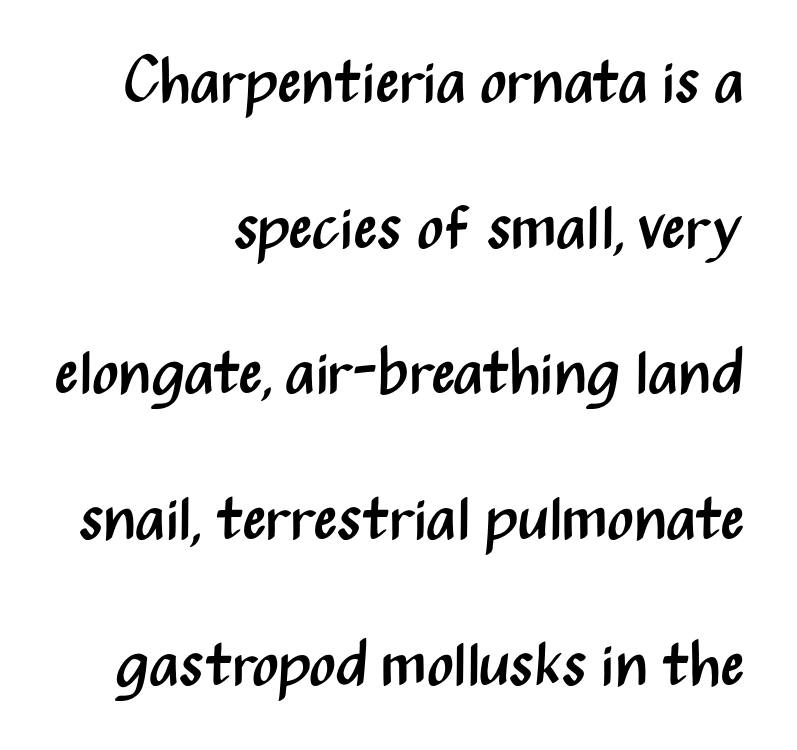
{"serif": "no", "italic": "no", "bold": "no", "weight": "regular", "width": "condensed", "stroke_contrast": "medium", "x_height": "medium", "monospaced": "no", "underline": "no", "align": "right", "line_spacing": "loose", "line_spacing_ratio": 2.35, "letter_spacing": "normal", "letter_spacing_em": 0.0, "glyph_px": 62}
